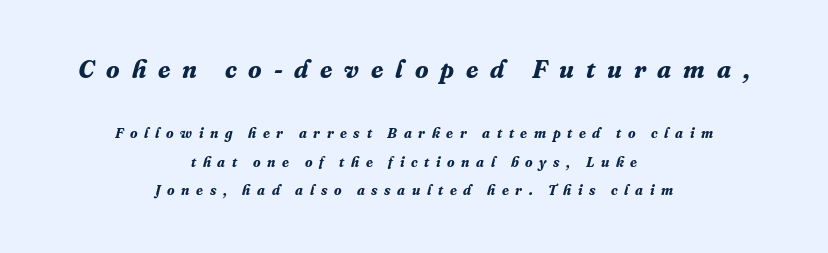
{"italic": "yes", "lean": "right", "slant_degrees": 16, "bold": "yes", "underline": "no", "align": "center", "line_spacing": "loose", "line_spacing_ratio": 2.04, "letter_spacing": "wide", "letter_spacing_em": 0.47, "larger_block": "first", "size_ratio": 1.79, "glyph_px": 25}
